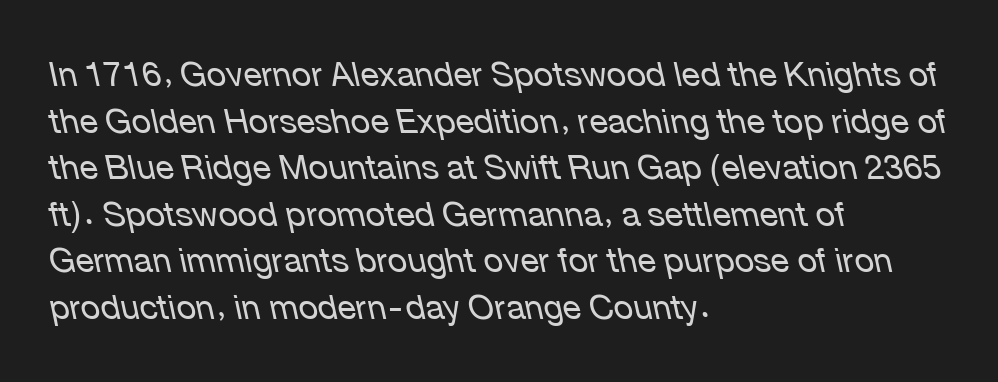
{"italic": "yes", "lean": "left", "slant_degrees": 12, "bold": "no", "weight": "regular", "width": "normal", "stroke_contrast": "low", "x_height": "medium", "monospaced": "no", "underline": "no", "align": "left", "line_spacing": "normal", "line_spacing_ratio": 1.37, "letter_spacing": "normal", "letter_spacing_em": 0.0, "glyph_px": 34}
